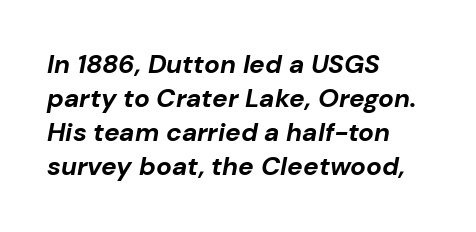
Posture: slanted. Layout note: lines flush left. Look at the stroke-to-counter ratio: heavy, a bold. Letter spacing: default. Regarding leading, the lines here are spaced in the standard way.
